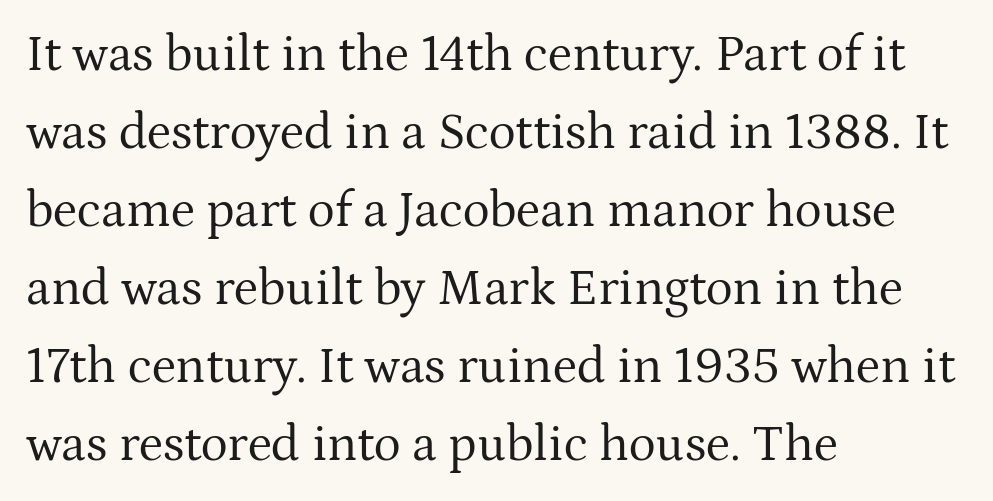
The image shows 51 px regular-weight serif type, upright; set left-aligned, normal line spacing (1.53x), normal letter spacing, not underlined; medium stroke contrast and a medium x-height.
